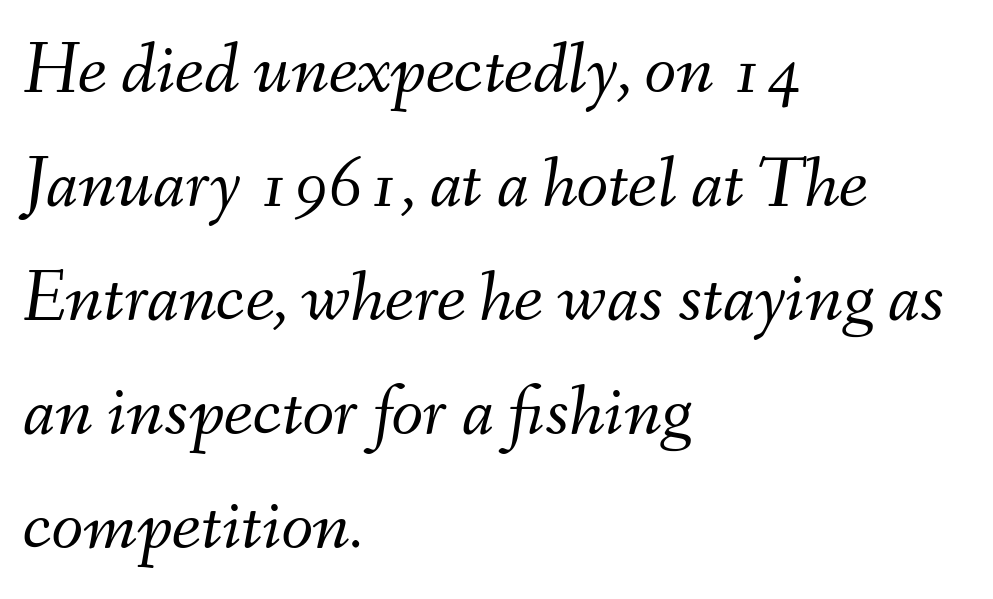
The image shows 73 px light type, italic (leaning right); set left-aligned, normal line spacing (1.56x), normal letter spacing, not underlined; medium stroke contrast and a small x-height.
